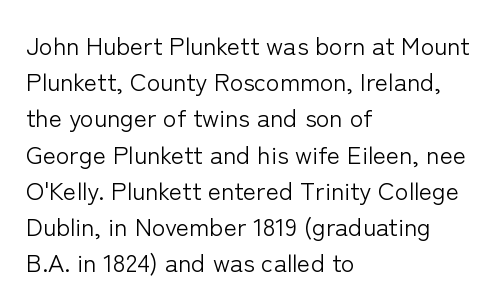
{"italic": "no", "bold": "no", "underline": "no", "align": "left", "line_spacing": "normal", "line_spacing_ratio": 1.45, "letter_spacing": "normal", "letter_spacing_em": 0.0, "glyph_px": 25}
